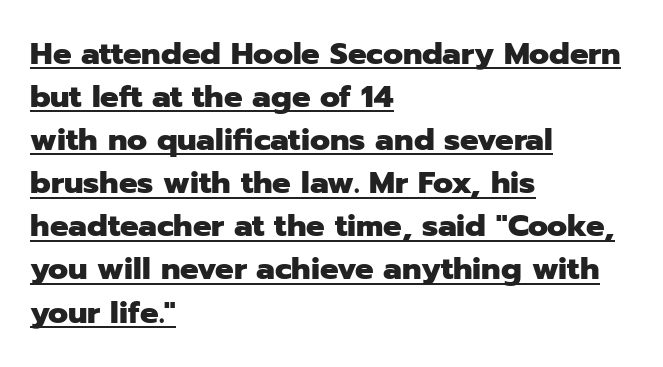
{"serif": "no", "italic": "no", "bold": "yes", "weight": "heavy", "width": "normal", "stroke_contrast": "low", "x_height": "medium", "monospaced": "no", "underline": "yes", "align": "left", "line_spacing": "normal", "line_spacing_ratio": 1.39, "letter_spacing": "normal", "letter_spacing_em": 0.0, "glyph_px": 31}
